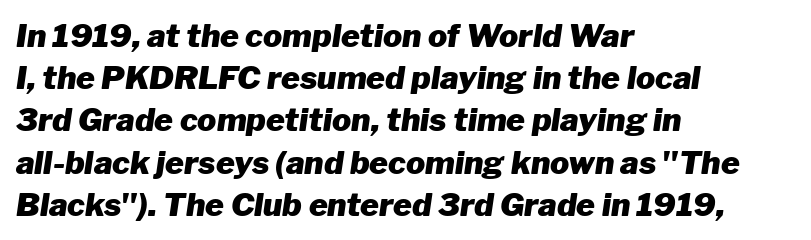
Q: Is the text bold? A: Yes.
Q: Is the text italic (slanted)? A: Yes, it leans right by about 8 degrees.
Q: Is the text underlined? A: No.
Q: How is the paragraph aligned? A: Left-aligned.
Q: Is the spacing between letters normal or unusually wide? A: Normal.
Q: Is the spacing between lines tight, normal or loose? A: Normal.
Q: Width (condensed, normal, or wide)? A: Normal.
Q: Stroke contrast? A: Low.
Q: x-height? A: Medium.
Q: Monospaced? A: No.
